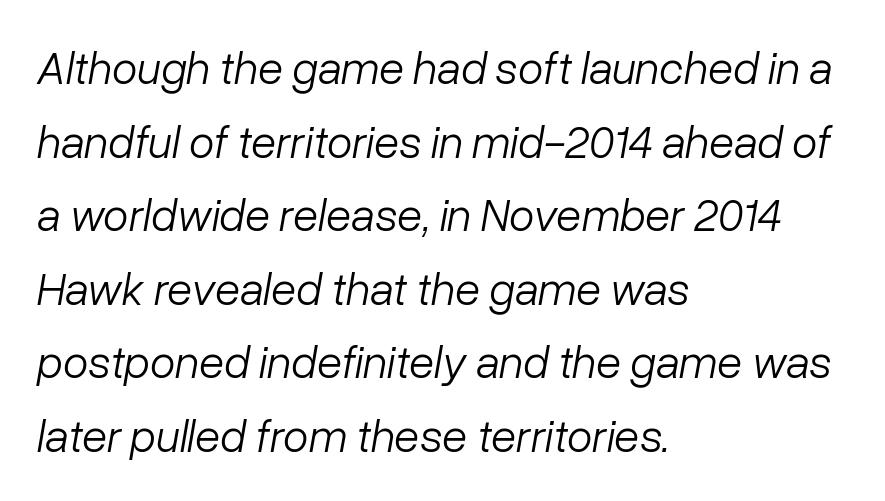
All the whitespace from short lines collects on the right. The space between consecutive lines is moderate. The rendering uses natural spacing where letterforms have individual widths. If you drew a line through each stem, it would be angled. Nobody touched the tracking dial on this one. Caption: face not bold, strokes unweighted.
